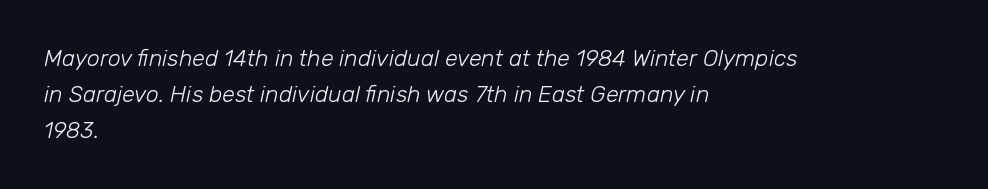
{"italic": "yes", "lean": "right", "slant_degrees": 12, "bold": "no", "underline": "no", "align": "left", "line_spacing": "normal", "line_spacing_ratio": 1.57, "letter_spacing": "normal", "letter_spacing_em": 0.0, "glyph_px": 23}
